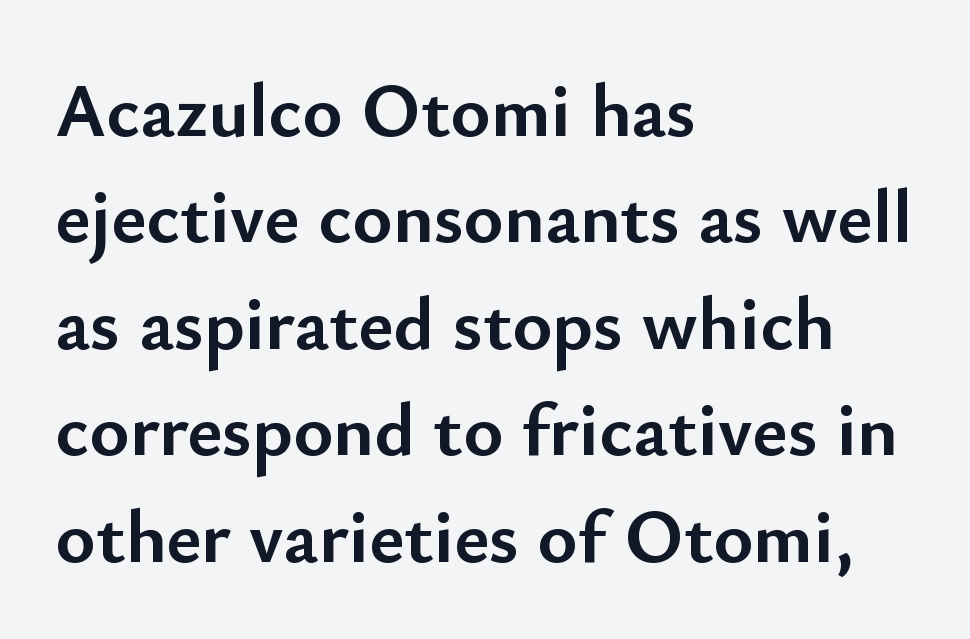
{"serif": "no", "italic": "no", "bold": "yes", "weight": "semibold", "width": "normal", "stroke_contrast": "low", "x_height": "small", "monospaced": "no", "underline": "no", "align": "left", "line_spacing": "normal", "line_spacing_ratio": 1.4, "letter_spacing": "normal", "letter_spacing_em": 0.0, "glyph_px": 76}
